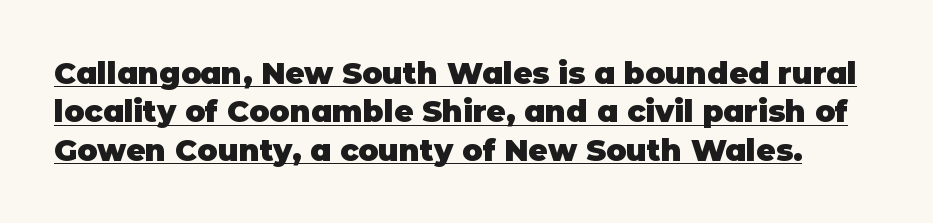
Do the characters align in a grid? No, the font is proportional. The text was rendered using a sans face with plain stroke endings. What decoration does the sample have? An underline. In terms of weight, the rendering is a true, heavy bold. Students, note that the glyphs here touch the page at normal intervals. A typesetter would mark this as roman, not italic.
